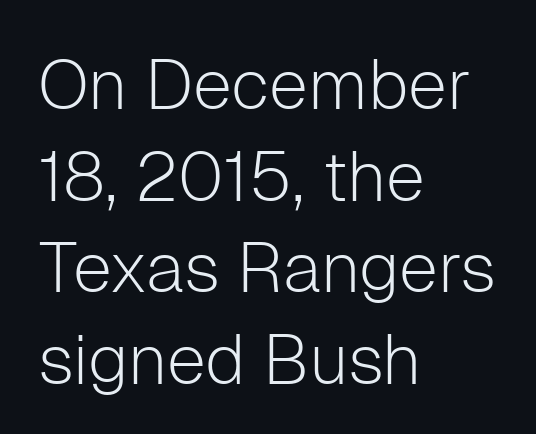
{"serif": "no", "italic": "no", "bold": "no", "weight": "light", "width": "normal", "stroke_contrast": "low", "x_height": "medium", "monospaced": "no", "underline": "no", "align": "left", "line_spacing": "normal", "line_spacing_ratio": 1.31, "letter_spacing": "normal", "letter_spacing_em": 0.0, "glyph_px": 70}
